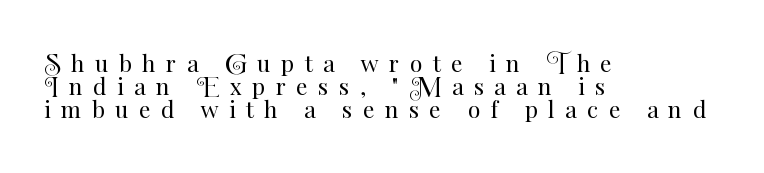
Glance below the letters and you will spot only blank space. Teacher's note: observe the even left margin — that is flush-left alignment. Reading down the column, the eye jumps only a short way to each next line. The cut favours lightness, reaching ordinary text weight at its darkest.
